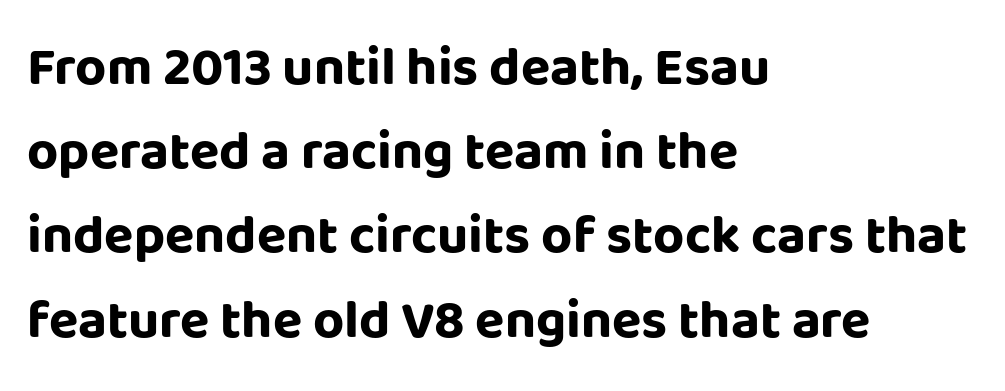
Has an underline been added? It has not. Does the copy run flush right? No — it runs flush left. Regarding leading, the lines here are spaced in the standard way. The font's upright variant was chosen for this text. In terms of letterspacing, this is plain default setting. Examine the stroke ends and you'll find no serifs.
